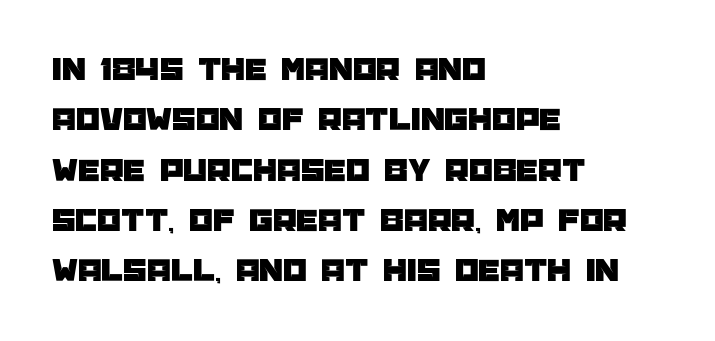
Notice how descenders clear the ascenders below comfortably — that's standard leading. The specimen omits any rule beneath the text block's lines. A typesetter would label this face a sans. Upright lettering throughout. Honestly, the letter spacing is just normal — you wouldn't notice it. Note the varied advance widths — an 'i' is clearly narrower than an 'm'.
